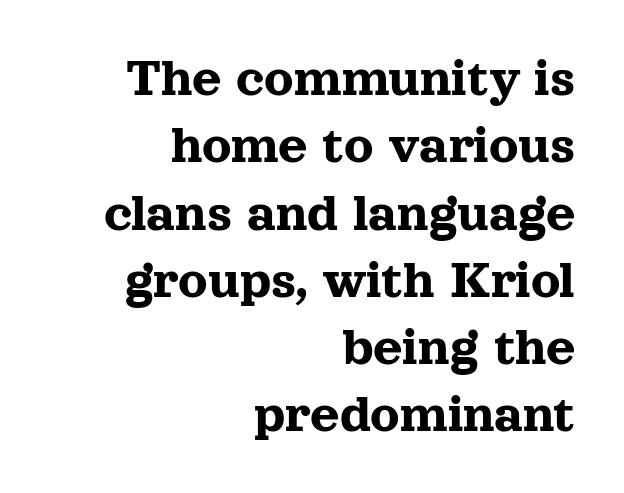
Plain, unruled lines of type. You could not count columns in this text — the font is proportionally spaced. The passage shown is typeset with a serif family. The rag falls on the left side of this text block. Every character sits straight up, as roman type does. You could call the tracking neutral — neither tight nor loose.
